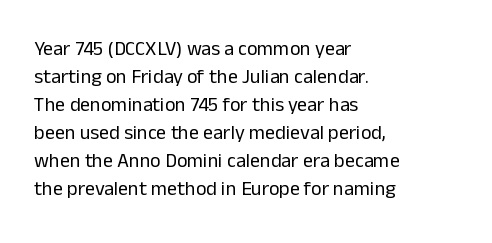
The image shows 20 px text type, upright; set left-aligned, normal line spacing (1.4x), normal letter spacing, not underlined.
